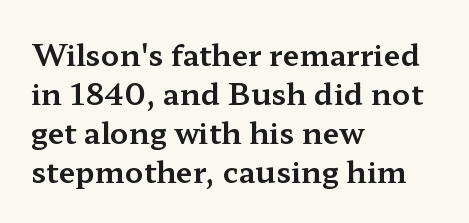
Q: Is the text italic (slanted)? A: No, it is upright.
Q: Is the typeface a serif or a sans-serif typeface? A: Serif.
Q: Is the text underlined? A: No.
Q: How is the paragraph aligned? A: Left-aligned.
Q: Is the spacing between letters normal or unusually wide? A: Normal.
Q: Is the spacing between lines tight, normal or loose? A: Normal.
Q: Width (condensed, normal, or wide)? A: Wide.
Q: Stroke contrast? A: Medium.
Q: x-height? A: Medium.
Q: Monospaced? A: No.
